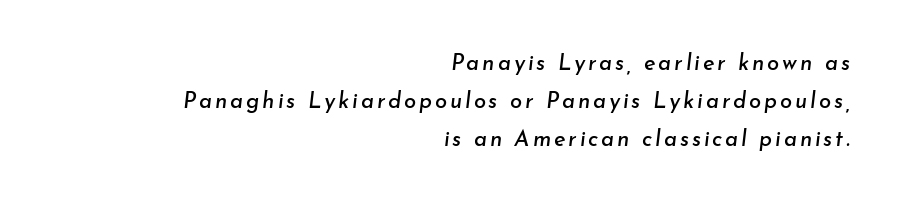
Q: Is the text italic (slanted)? A: Yes, it leans right by about 7 degrees.
Q: Is the text underlined? A: No.
Q: How is the paragraph aligned? A: Right-aligned.
